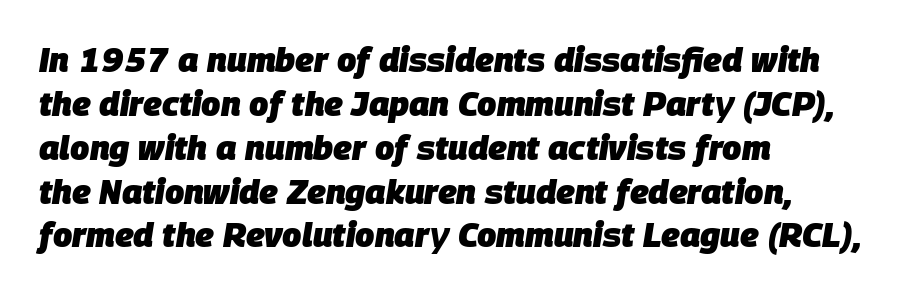
These lines are rendered in a variable-pitch font. Underline: absent. Compared with typical body copy, the letter spacing here is the same. The setting favours the left margin, as ordinary paragraphs usually do. A typesetter would call this leading conventional body-copy spacing. Summary of weight: heavy, a full bold.
